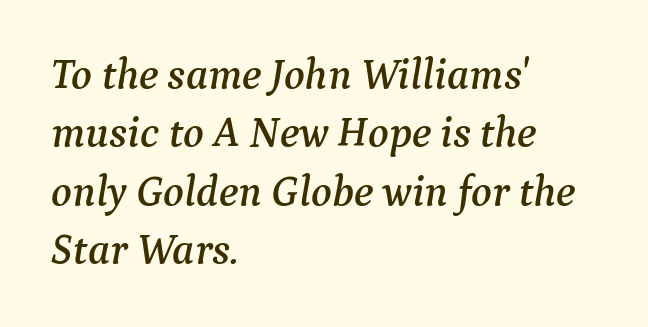
The image shows 43 px serif type, italic (leaning right); set left-aligned, normal line spacing (1.36x), normal letter spacing, not underlined; medium stroke contrast and a medium x-height.
